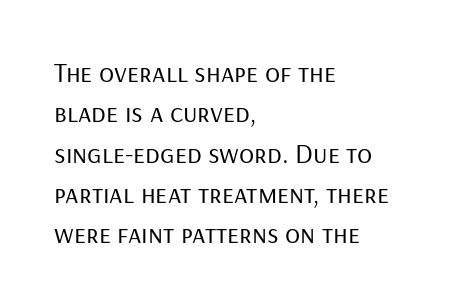
{"serif": "no", "italic": "no", "bold": "no", "weight": "regular", "width": "normal", "stroke_contrast": "low", "x_height": "medium", "monospaced": "no", "underline": "no", "align": "left", "line_spacing": "normal", "line_spacing_ratio": 1.44, "letter_spacing": "normal", "letter_spacing_em": 0.0, "glyph_px": 28}
